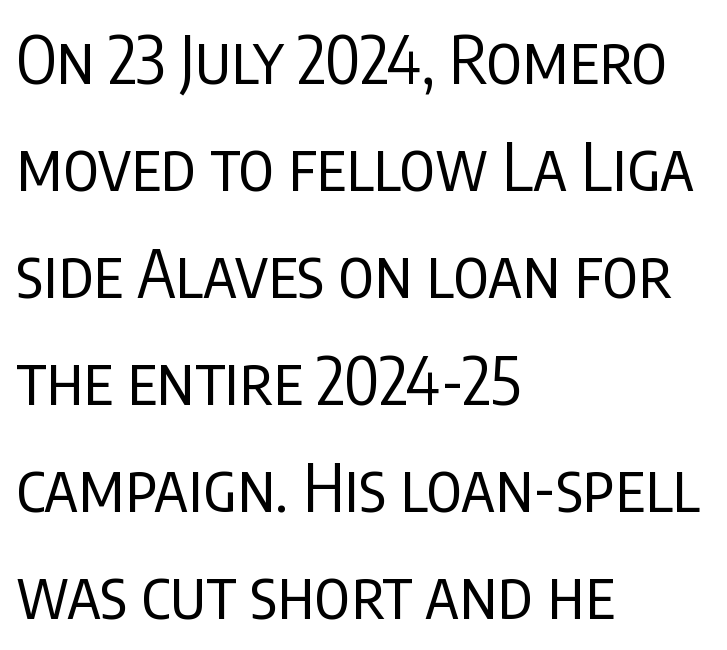
The image shows 66 px regular-weight, condensed sans-serif type, upright; set left-aligned, normal line spacing (1.62x), normal letter spacing, not underlined; low stroke contrast and a large x-height.
